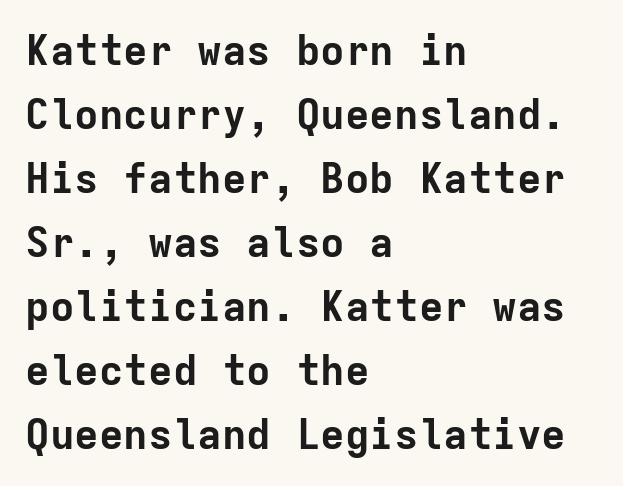
Q: Is the text bold? A: Yes.
Q: Is the text italic (slanted)? A: No, it is upright.
Q: Is the typeface a serif or a sans-serif typeface? A: Sans-serif.
Q: Is the text underlined? A: No.
Q: How is the paragraph aligned? A: Left-aligned.
Q: Is the spacing between letters normal or unusually wide? A: Normal.
Q: Is the spacing between lines tight, normal or loose? A: Normal.
Q: Width (condensed, normal, or wide)? A: Normal.
Q: Stroke contrast? A: Low.
Q: x-height? A: Medium.
Q: Monospaced? A: Yes.
